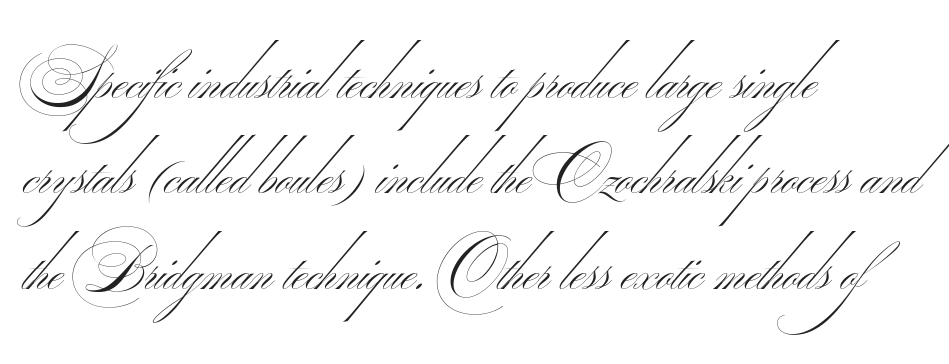
The image shows 64 px thin, wide sans-serif type; set left-aligned, normal line spacing (1.49x), normal letter spacing, not underlined; medium stroke contrast.
